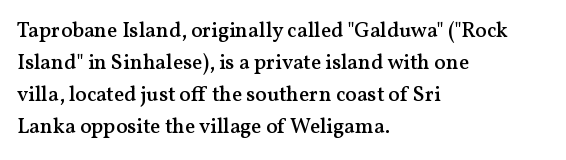
No word sits above an underline. This sample is left-justified, so line endings fall wherever the words run out. Honestly, the row spacing looks completely unremarkable. Students, this is semibold: more ink than regular, less than bold.
